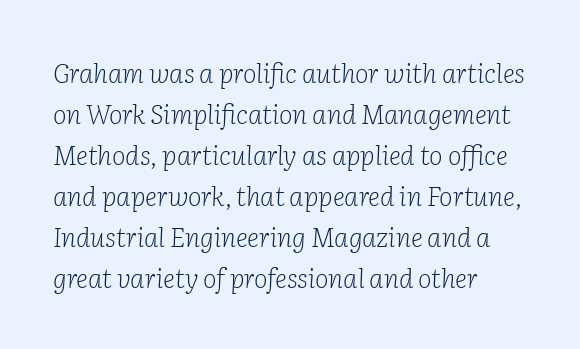
Q: Is the text bold? A: No.
Q: Is the text italic (slanted)? A: Yes, it leans right by about 2 degrees.
Q: Is the text underlined? A: No.
Q: How is the paragraph aligned? A: Left-aligned.
Q: Is the spacing between letters normal or unusually wide? A: Normal.
Q: Is the spacing between lines tight, normal or loose? A: Normal.
